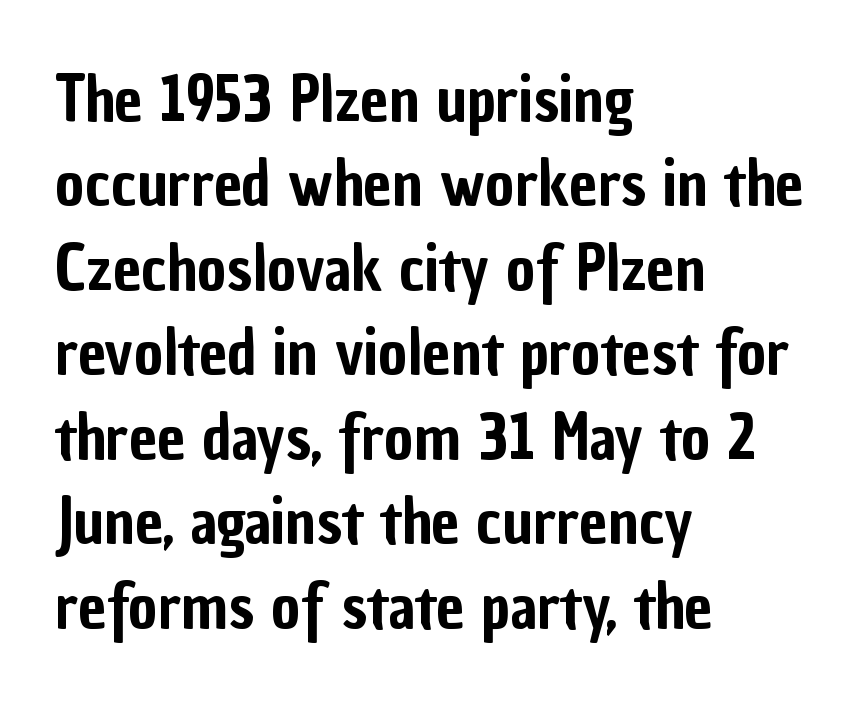
Q: Is the text italic (slanted)? A: No, it is upright.
Q: Is the typeface a serif or a sans-serif typeface? A: Sans-serif.
Q: Is the text underlined? A: No.
Q: How is the paragraph aligned? A: Left-aligned.
Q: Is the spacing between letters normal or unusually wide? A: Normal.
Q: Is the spacing between lines tight, normal or loose? A: Normal.
Q: Width (condensed, normal, or wide)? A: Condensed.
Q: Stroke contrast? A: Low.
Q: x-height? A: Medium.
Q: Monospaced? A: No.
